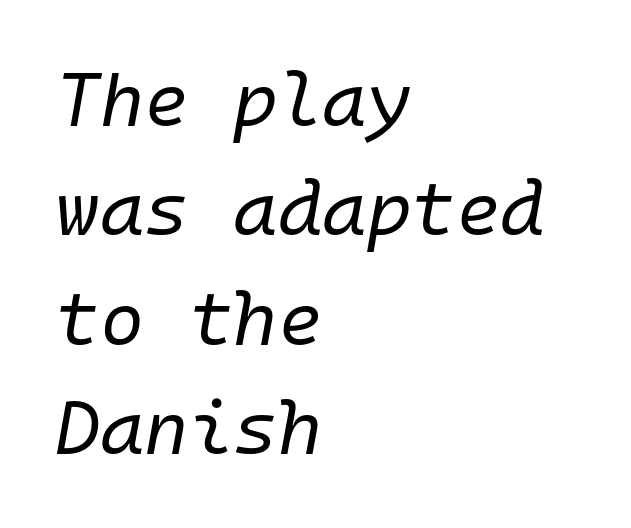
The image shows 76 px regular-weight type, italic (leaning right), monospaced; set left-aligned, normal line spacing (1.44x), normal letter spacing, not underlined; low stroke contrast and a medium x-height.
